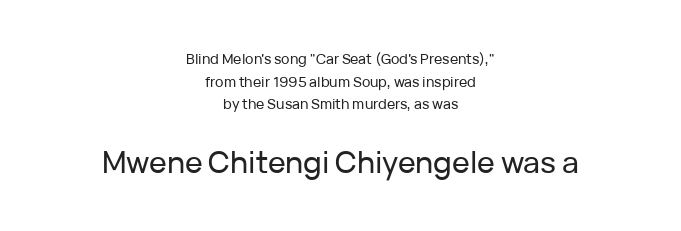
The image shows 30 px sans-serif type, upright; set centered, normal line spacing (1.61x), normal letter spacing, not underlined; the second (bottom) block is 2.14x larger; low stroke contrast and a medium x-height.
